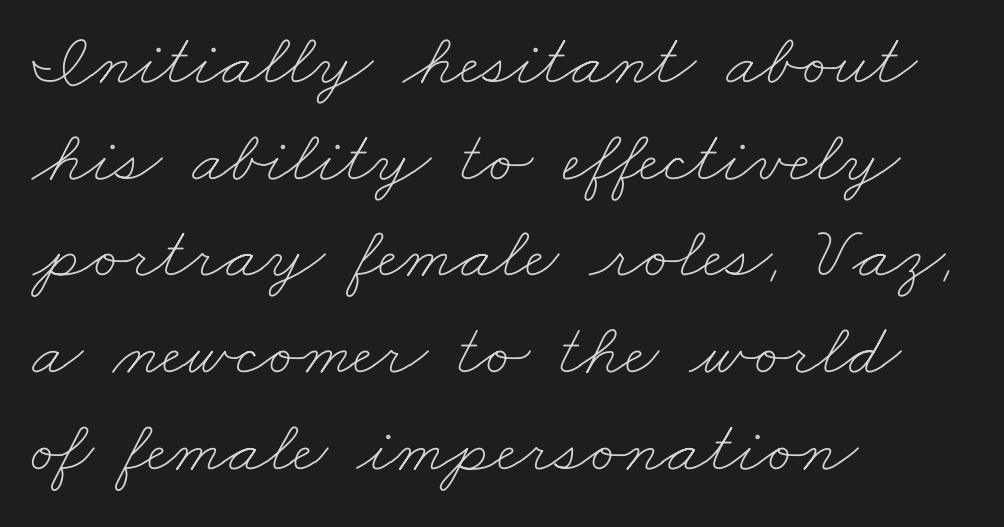
Q: Is the text bold? A: No.
Q: Is the text underlined? A: No.
Q: How is the paragraph aligned? A: Left-aligned.
Q: Is the spacing between letters normal or unusually wide? A: Normal.
Q: Is the spacing between lines tight, normal or loose? A: Normal.
Q: Width (condensed, normal, or wide)? A: Wide.
Q: Stroke contrast? A: Low.
Q: x-height? A: Small.
Q: Monospaced? A: No.
